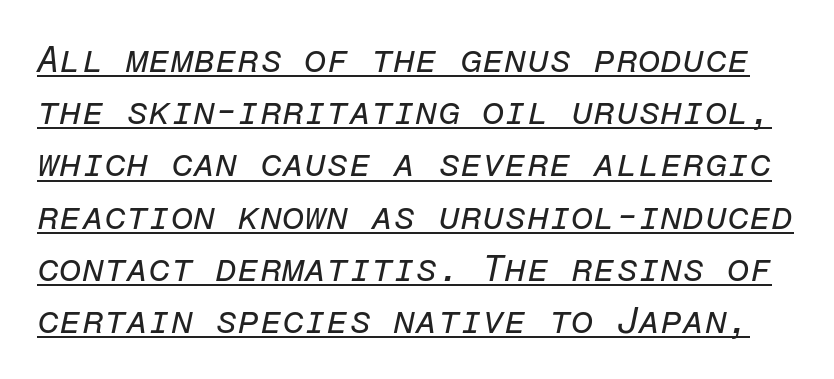
Q: Is the text bold? A: No.
Q: Is the text italic (slanted)? A: Yes, it leans right by about 12 degrees.
Q: Is the text underlined? A: Yes.
Q: Is the spacing between letters normal or unusually wide? A: Normal.
Q: Is the spacing between lines tight, normal or loose? A: Normal.
Q: Width (condensed, normal, or wide)? A: Normal.
Q: Stroke contrast? A: Low.
Q: x-height? A: Medium.
Q: Monospaced? A: Yes.
